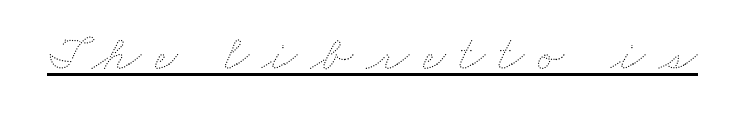
A continuous stroke trails under the words, as in a hyperlink. Short note: letters widely spaced. The typeface has the unassuming heft of standard copy or less. Character widths vary here, with narrow letters taking less room than wide ones.
